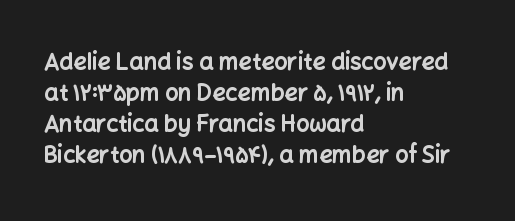
Q: Is the text bold? A: Yes.
Q: Is the text italic (slanted)? A: No, it is upright.
Q: Is the text underlined? A: No.
Q: How is the paragraph aligned? A: Left-aligned.
Q: Is the spacing between letters normal or unusually wide? A: Normal.
Q: Is the spacing between lines tight, normal or loose? A: Normal.
